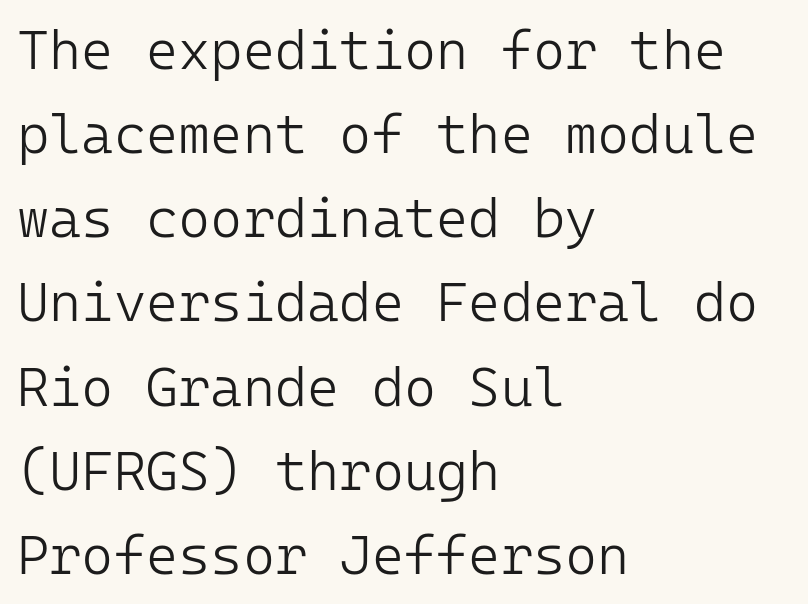
Vertical spacing — default. No italicization has been applied; the sample stays upright. No feet cap the strokes, marking this as sans-serif type. Stems here are at most as thick as an everyday book face. Tracking value appears to be zero — textbook default spacing. These lines are set flush left with a ragged right edge.
